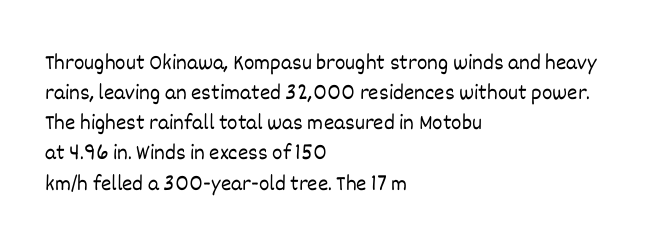
{"italic": "no", "bold": "no", "underline": "no", "align": "left", "line_spacing": "normal", "line_spacing_ratio": 1.37, "letter_spacing": "normal", "letter_spacing_em": 0.0, "glyph_px": 22}
